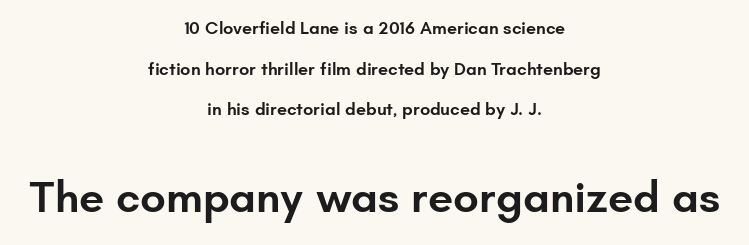
The string is rendered with underlining switched off. Examine the stroke ends and you'll find no serifs. The typography opts for an upright posture over an oblique one. The text block is weighted toward neither margin, spreading evenly from the middle.
